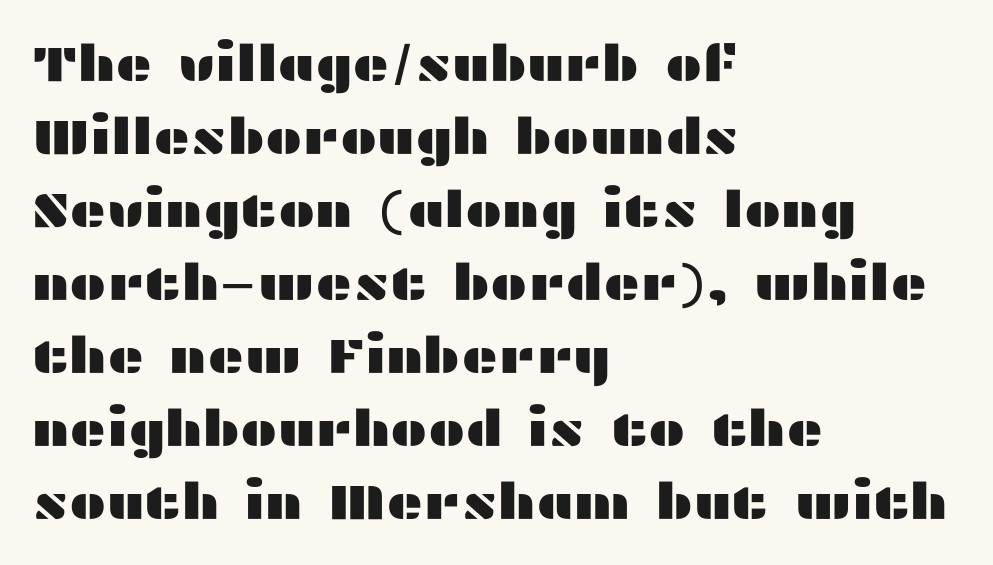
Posture: straight, roman, zero tilt. One-word summary of the alignment: left. The designer left line spacing at the default. A typesetter would call this proportional, since set widths differ per character.
